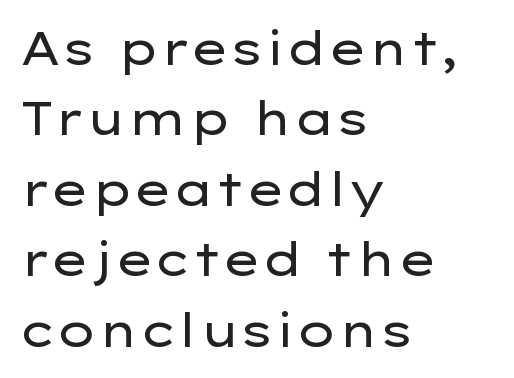
The image shows 46 px regular-weight, wide sans-serif type, upright; set left-aligned, normal line spacing (1.53x), normal letter spacing, not underlined; low stroke contrast and a medium x-height.
